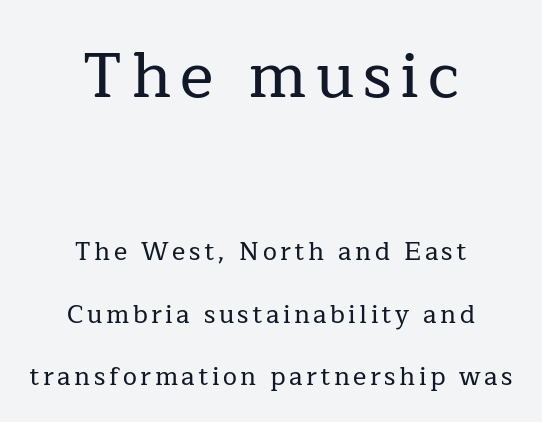
Q: Is the text italic (slanted)? A: No, it is upright.
Q: Is the typeface a serif or a sans-serif typeface? A: Serif.
Q: Is the text underlined? A: No.
Q: How is the paragraph aligned? A: Centered.
Q: Is the spacing between lines tight, normal or loose? A: Loose.
Q: Which block of text is set in a larger size, the first (top) or the second (bottom)? A: The first (top) one.
Q: Width (condensed, normal, or wide)? A: Normal.
Q: Stroke contrast? A: Low.
Q: x-height? A: Medium.
Q: Monospaced? A: No.
